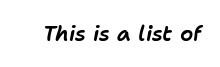
Q: Is the text italic (slanted)? A: Yes, it leans right by about 11 degrees.
Q: Is the text underlined? A: No.
Q: Is the spacing between letters normal or unusually wide? A: Normal.
